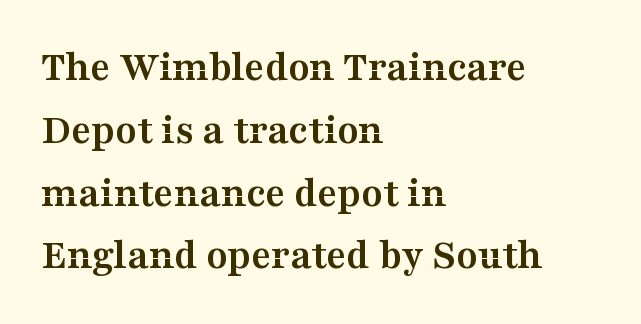
The image shows 43 px semibold, wide serif type, upright; set left-aligned, normal line spacing (1.46x), normal letter spacing, not underlined; medium stroke contrast and a medium x-height.
